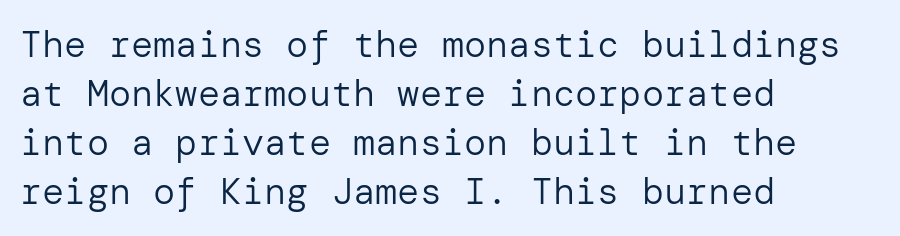
Q: Is the text bold? A: No.
Q: Is the text italic (slanted)? A: No, it is upright.
Q: Is the typeface a serif or a sans-serif typeface? A: Sans-serif.
Q: Is the text underlined? A: No.
Q: How is the paragraph aligned? A: Left-aligned.
Q: Is the spacing between letters normal or unusually wide? A: Normal.
Q: Is the spacing between lines tight, normal or loose? A: Normal.
Q: Width (condensed, normal, or wide)? A: Normal.
Q: Stroke contrast? A: Low.
Q: x-height? A: Medium.
